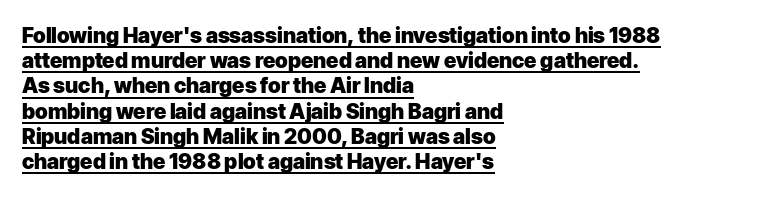
{"italic": "no", "bold": "yes", "underline": "yes", "align": "left", "line_spacing_ratio": 1.2, "letter_spacing": "normal", "letter_spacing_em": 0.0, "glyph_px": 21}
